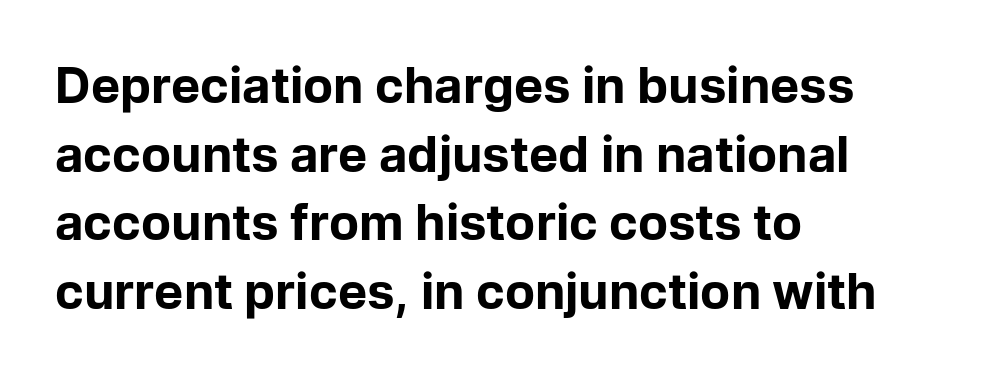
{"serif": "no", "italic": "no", "bold": "yes", "weight": "bold", "width": "normal", "stroke_contrast": "low", "x_height": "medium", "monospaced": "no", "underline": "no", "align": "left", "line_spacing": "normal", "line_spacing_ratio": 1.4, "letter_spacing": "normal", "letter_spacing_em": 0.0, "glyph_px": 49}
